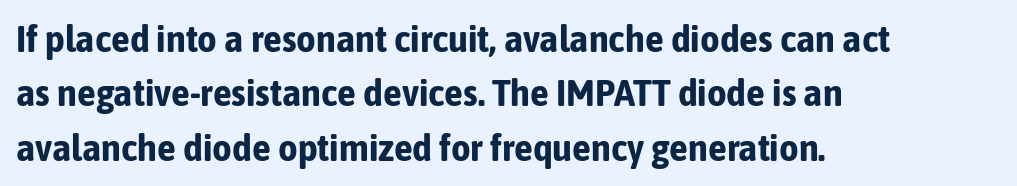
Q: Is the text bold? A: Yes.
Q: Is the text italic (slanted)? A: No, it is upright.
Q: Is the typeface a serif or a sans-serif typeface? A: Sans-serif.
Q: Is the text underlined? A: No.
Q: How is the paragraph aligned? A: Left-aligned.
Q: Is the spacing between letters normal or unusually wide? A: Normal.
Q: Is the spacing between lines tight, normal or loose? A: Normal.
Q: Width (condensed, normal, or wide)? A: Condensed.
Q: Stroke contrast? A: Low.
Q: x-height? A: Medium.
Q: Monospaced? A: No.
